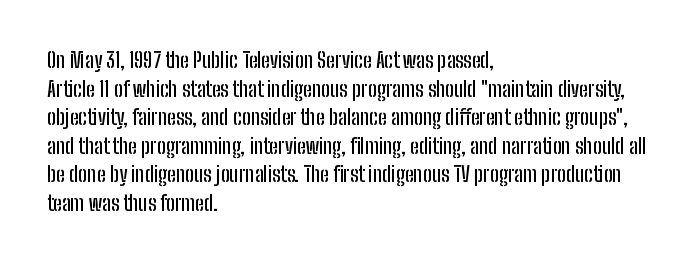
The image shows 21 px text type, upright; set left-aligned, normal line spacing (1.36x), normal letter spacing, not underlined.
